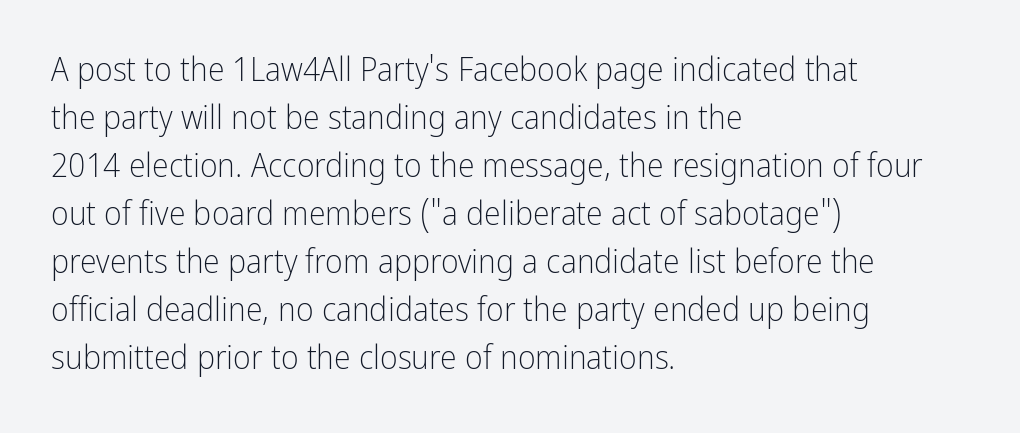
The image shows 34 px light, condensed sans-serif type, upright; set left-aligned, normal line spacing (1.41x), normal letter spacing, not underlined; low stroke contrast and a medium x-height.
